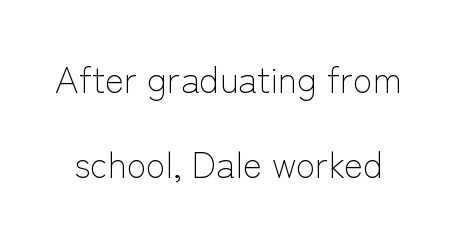
Q: Is the text bold? A: No.
Q: Is the text italic (slanted)? A: No, it is upright.
Q: Is the typeface a serif or a sans-serif typeface? A: Sans-serif.
Q: Is the text underlined? A: No.
Q: Is the spacing between letters normal or unusually wide? A: Normal.
Q: Is the spacing between lines tight, normal or loose? A: Loose.
Q: Width (condensed, normal, or wide)? A: Normal.
Q: Stroke contrast? A: Low.
Q: x-height? A: Medium.
Q: Monospaced? A: No.
